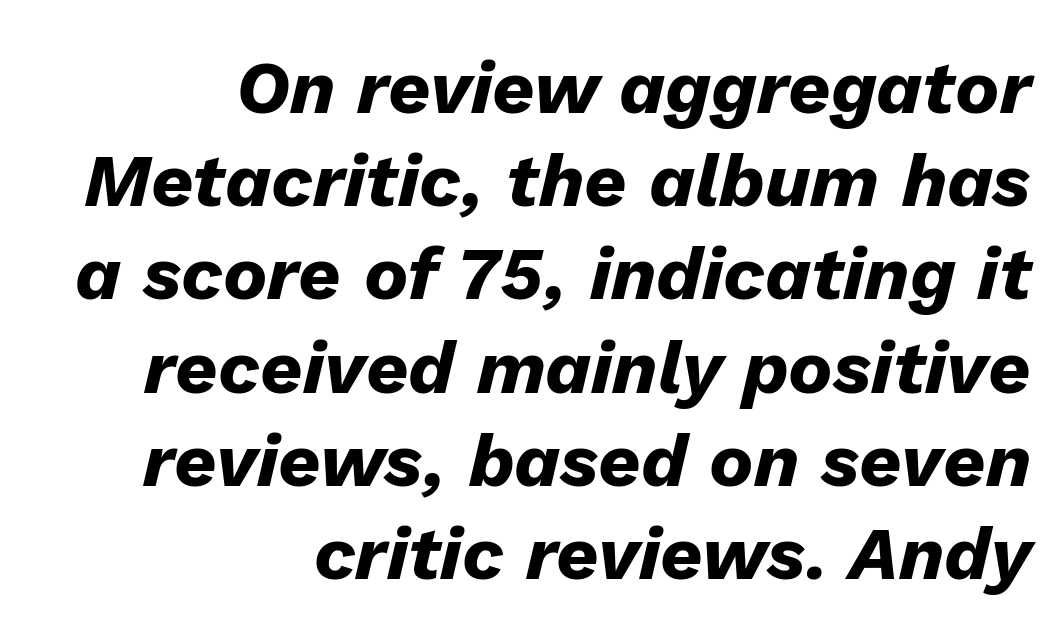
Q: Is the text bold? A: Yes.
Q: Is the text italic (slanted)? A: Yes, it leans right by about 13 degrees.
Q: Is the text underlined? A: No.
Q: How is the paragraph aligned? A: Right-aligned.
Q: Is the spacing between letters normal or unusually wide? A: Normal.
Q: Is the spacing between lines tight, normal or loose? A: Normal.
Q: Width (condensed, normal, or wide)? A: Normal.
Q: Stroke contrast? A: Low.
Q: x-height? A: Medium.
Q: Monospaced? A: No.
